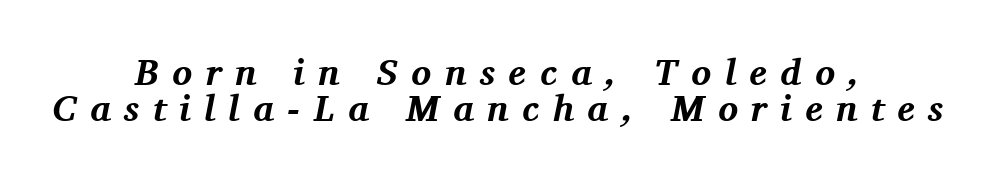
Typesetter's note: full bold, strokes at maximum text heaviness. There's an unmistakable incline to the writing here. The passage shown stacks its lines with hardly any gap. Quick note: underline off. Classification — serif.
